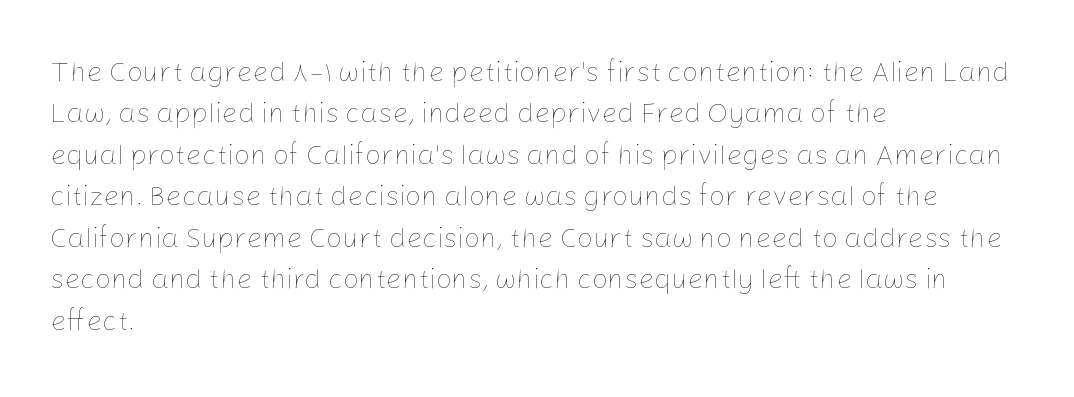
{"italic": "no", "bold": "no", "weight": "thin", "width": "normal", "stroke_contrast": "low", "x_height": "medium", "monospaced": "no", "underline": "no", "align": "left", "line_spacing": "normal", "line_spacing_ratio": 1.48, "letter_spacing": "normal", "letter_spacing_em": 0.0, "glyph_px": 28}
